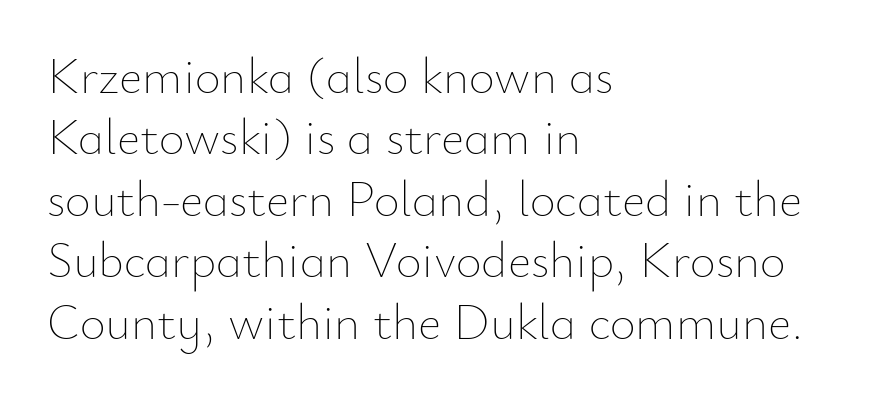
The image shows 50 px thin type, upright; set left-aligned, line spacing 1.23x, normal letter spacing, not underlined; low stroke contrast and a small x-height.
